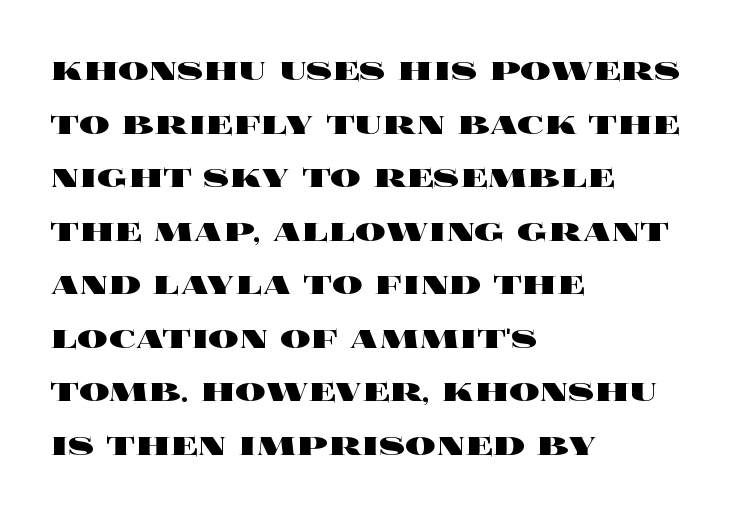
{"italic": "no", "bold": "yes", "weight": "heavy", "width": "wide", "x_height": "large", "monospaced": "no", "underline": "no", "align": "left", "line_spacing": "normal", "line_spacing_ratio": 1.41, "letter_spacing": "normal", "letter_spacing_em": 0.0, "glyph_px": 38}
